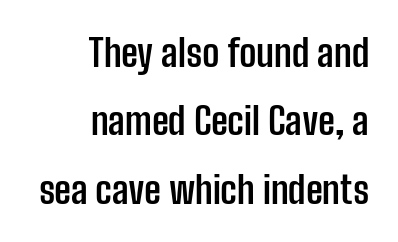
Q: Is the text bold? A: Yes.
Q: Is the text italic (slanted)? A: No, it is upright.
Q: Is the typeface a serif or a sans-serif typeface? A: Sans-serif.
Q: Is the text underlined? A: No.
Q: How is the paragraph aligned? A: Right-aligned.
Q: Is the spacing between letters normal or unusually wide? A: Normal.
Q: Width (condensed, normal, or wide)? A: Condensed.
Q: Stroke contrast? A: Low.
Q: x-height? A: Medium.
Q: Monospaced? A: No.
